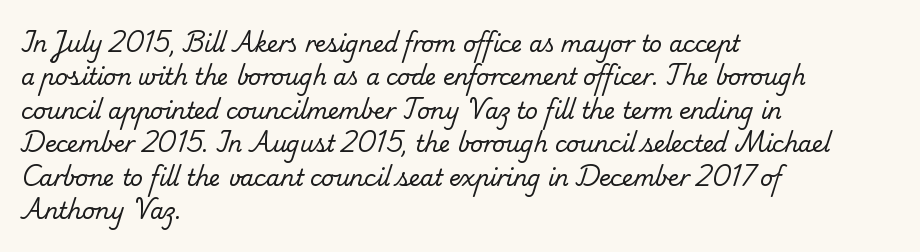
Q: Is the text bold? A: No.
Q: Is the text underlined? A: No.
Q: How is the paragraph aligned? A: Left-aligned.
Q: Is the spacing between letters normal or unusually wide? A: Normal.
Q: Is the spacing between lines tight, normal or loose? A: Normal.
